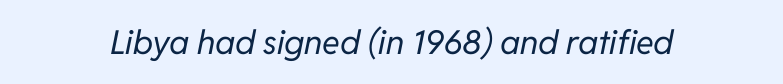
The image shows 33 px regular-weight type, italic (leaning right); set normal letter spacing, not underlined; low stroke contrast and a medium x-height.
